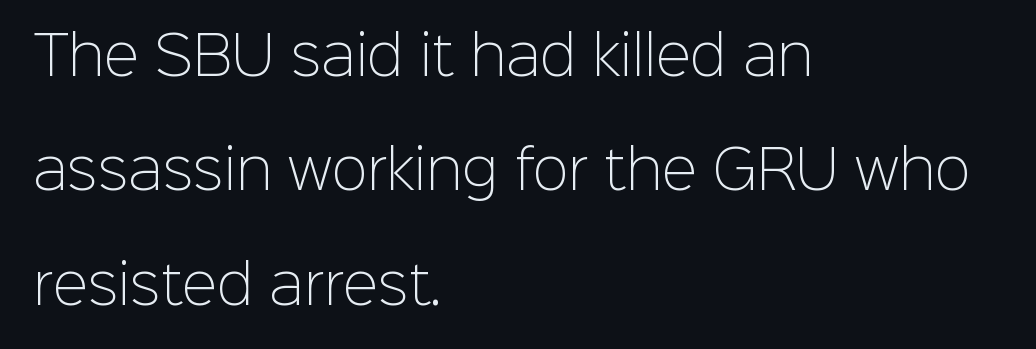
Q: Is the text bold? A: No.
Q: Is the text italic (slanted)? A: No, it is upright.
Q: Is the typeface a serif or a sans-serif typeface? A: Sans-serif.
Q: Is the text underlined? A: No.
Q: How is the paragraph aligned? A: Left-aligned.
Q: Is the spacing between letters normal or unusually wide? A: Normal.
Q: Is the spacing between lines tight, normal or loose? A: Loose.
Q: Width (condensed, normal, or wide)? A: Normal.
Q: Stroke contrast? A: Low.
Q: x-height? A: Medium.
Q: Monospaced? A: No.
